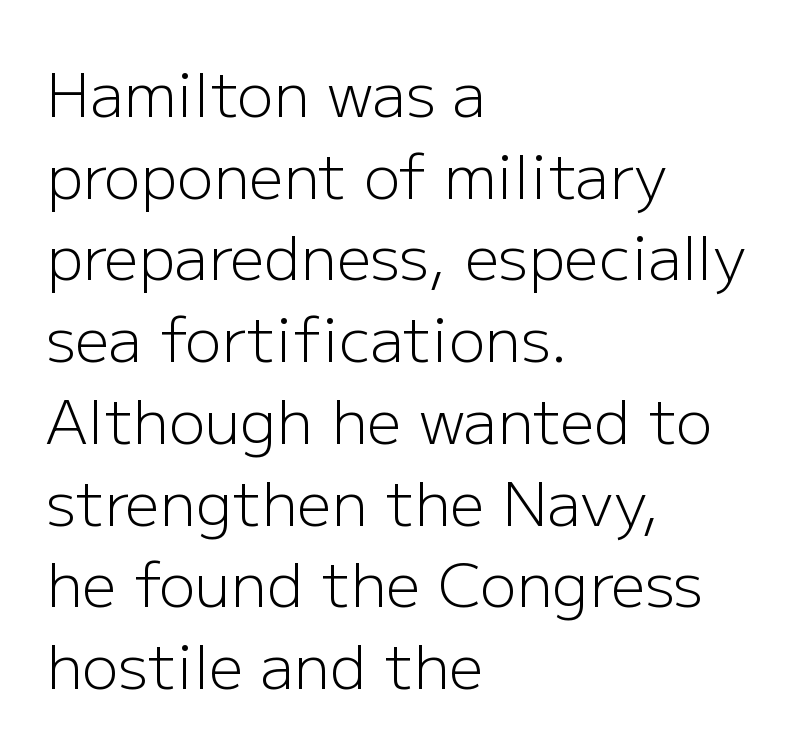
{"serif": "no", "italic": "no", "bold": "no", "weight": "light", "width": "normal", "stroke_contrast": "low", "x_height": "medium", "monospaced": "no", "underline": "no", "align": "left", "line_spacing": "normal", "line_spacing_ratio": 1.34, "letter_spacing": "normal", "letter_spacing_em": 0.0, "glyph_px": 61}
